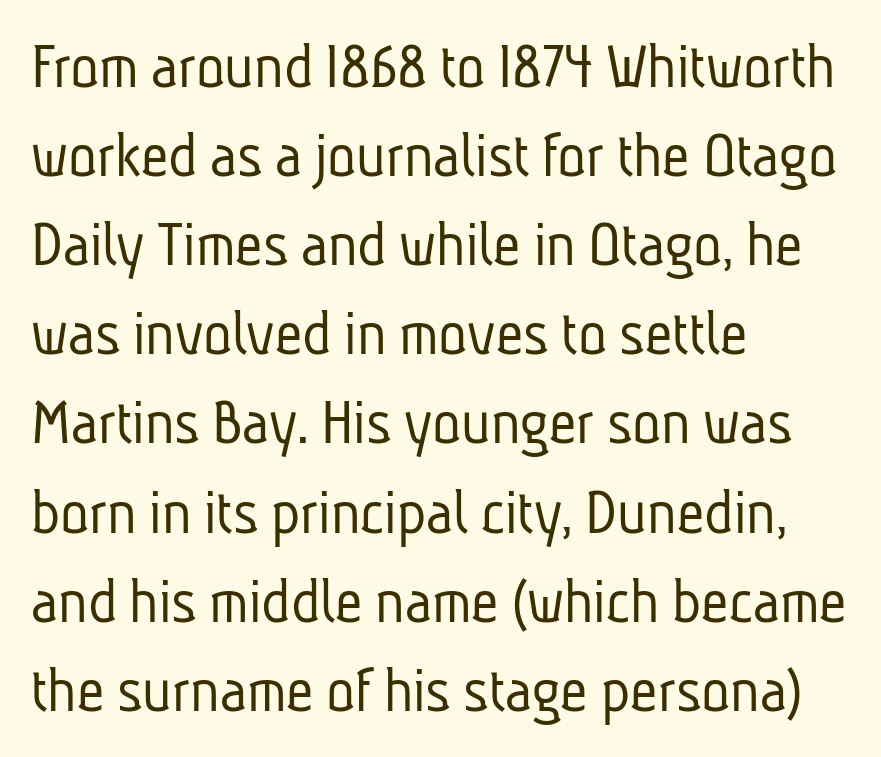
Q: Is the text bold? A: No.
Q: Is the typeface a serif or a sans-serif typeface? A: Sans-serif.
Q: Is the text underlined? A: No.
Q: How is the paragraph aligned? A: Left-aligned.
Q: Is the spacing between letters normal or unusually wide? A: Normal.
Q: Is the spacing between lines tight, normal or loose? A: Normal.
Q: Width (condensed, normal, or wide)? A: Condensed.
Q: Stroke contrast? A: Low.
Q: x-height? A: Medium.
Q: Monospaced? A: No.
